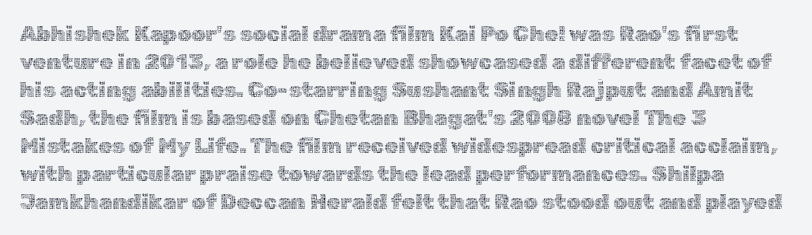
{"italic": "no", "bold": "no", "underline": "no", "align": "left", "line_spacing": "normal", "line_spacing_ratio": 1.27, "letter_spacing": "normal", "letter_spacing_em": 0.0, "glyph_px": 22}
